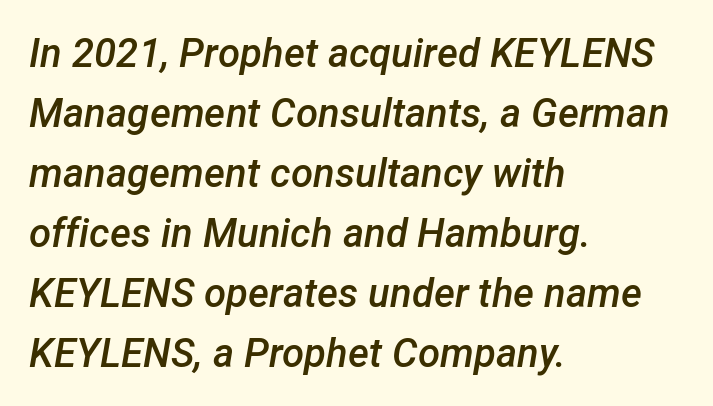
{"italic": "yes", "lean": "right", "slant_degrees": 12, "bold": "semi", "weight": "semibold", "width": "normal", "stroke_contrast": "low", "x_height": "medium", "monospaced": "no", "underline": "no", "align": "left", "line_spacing": "normal", "line_spacing_ratio": 1.5, "letter_spacing": "normal", "letter_spacing_em": 0.0, "glyph_px": 40}
